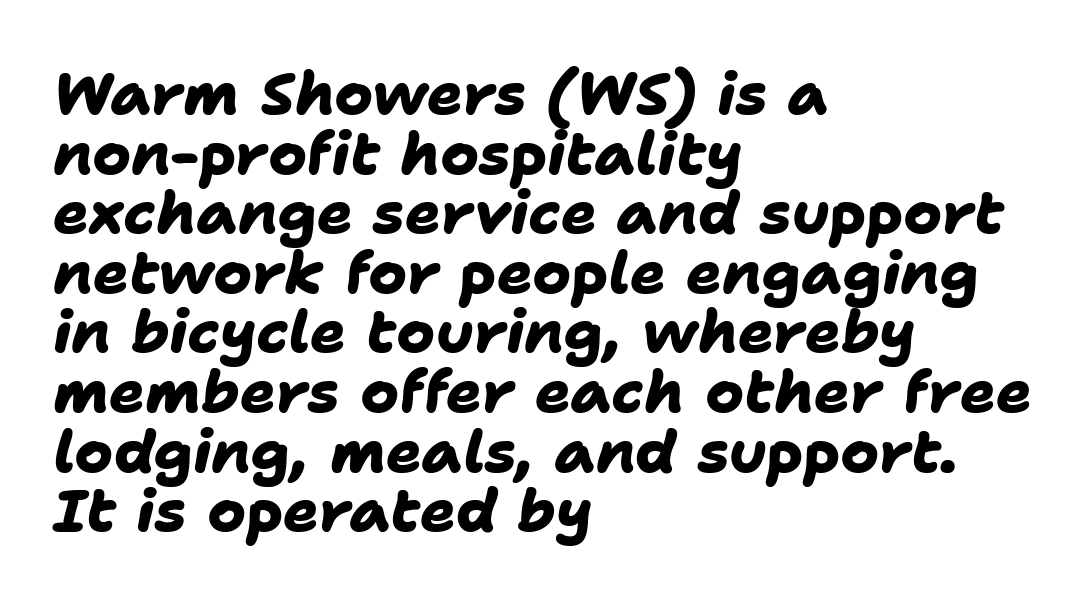
The image shows 59 px heavy sans-serif type; set left-aligned, tight line spacing (1.01x), normal letter spacing, not underlined; low stroke contrast and a medium x-height.
